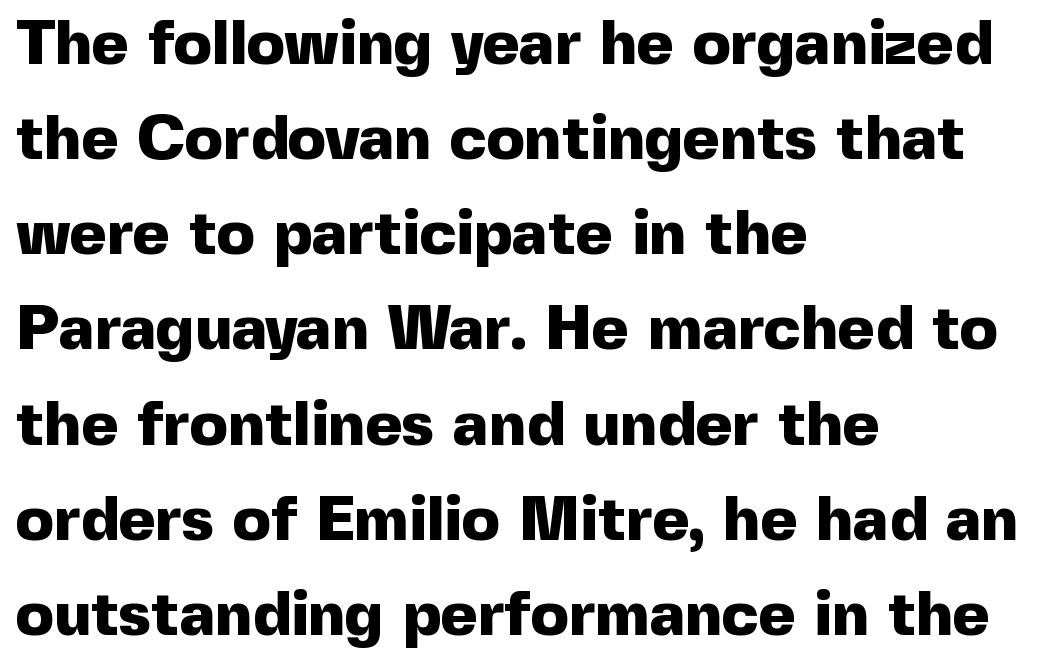
{"serif": "no", "italic": "no", "bold": "yes", "weight": "heavy", "width": "normal", "x_height": "medium", "monospaced": "no", "underline": "no", "align": "left", "line_spacing": "normal", "line_spacing_ratio": 1.51, "letter_spacing": "normal", "letter_spacing_em": 0.0, "glyph_px": 63}
